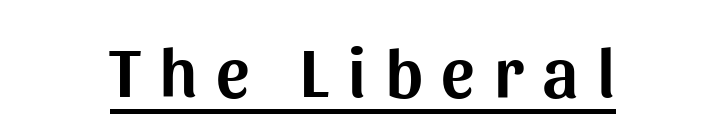
{"serif": "no", "italic": "no", "width": "normal", "stroke_contrast": "medium", "x_height": "medium", "monospaced": "no", "underline": "yes", "align": "center", "letter_spacing": "wide", "letter_spacing_em": 0.27, "glyph_px": 70}
